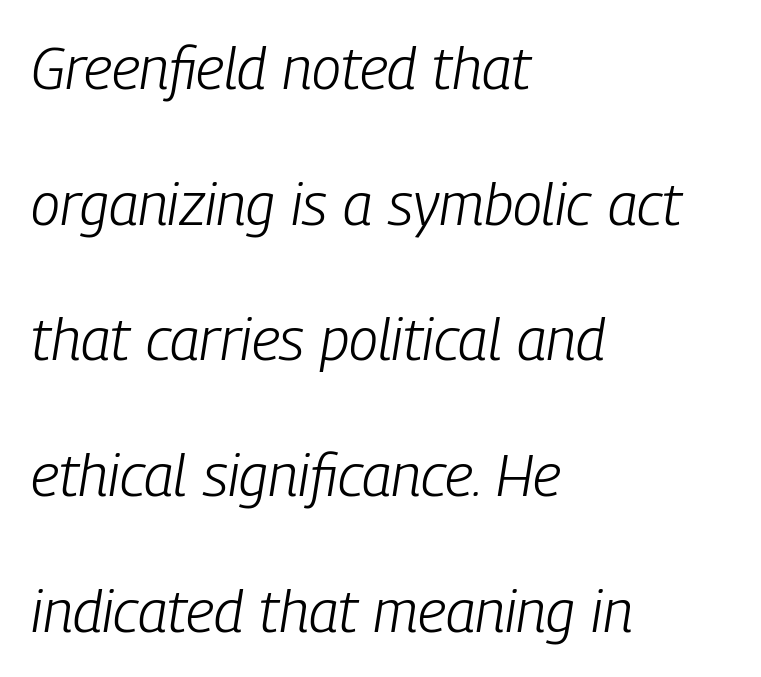
The image shows 59 px light, condensed type, italic (leaning right); set left-aligned, loose line spacing (2.3x), normal letter spacing, not underlined; low stroke contrast and a medium x-height.
